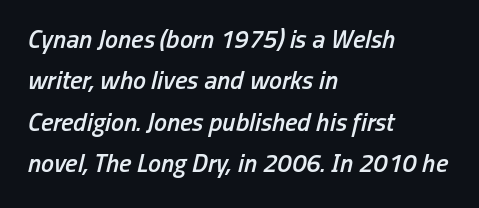
The image shows 26 px text type, italic (leaning right); set left-aligned, normal line spacing (1.59x), normal letter spacing, not underlined.
